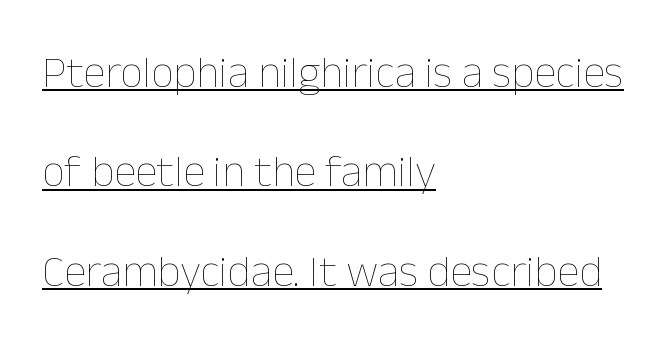
The image shows 45 px thin type, upright; set left-aligned, loose line spacing (2.21x), normal letter spacing, underlined; low stroke contrast and a medium x-height.
